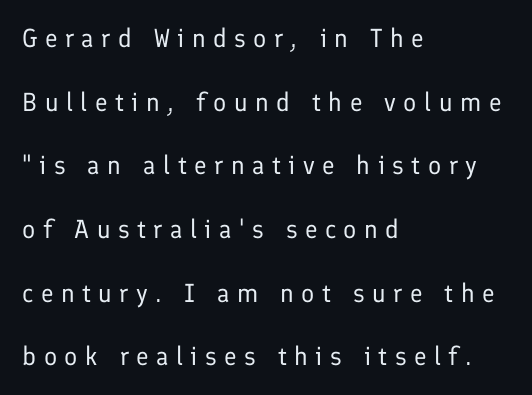
The image shows 26 px text type, upright; set left-aligned, loose line spacing (2.45x), unusually wide letter spacing (+0.29 em), not underlined.
